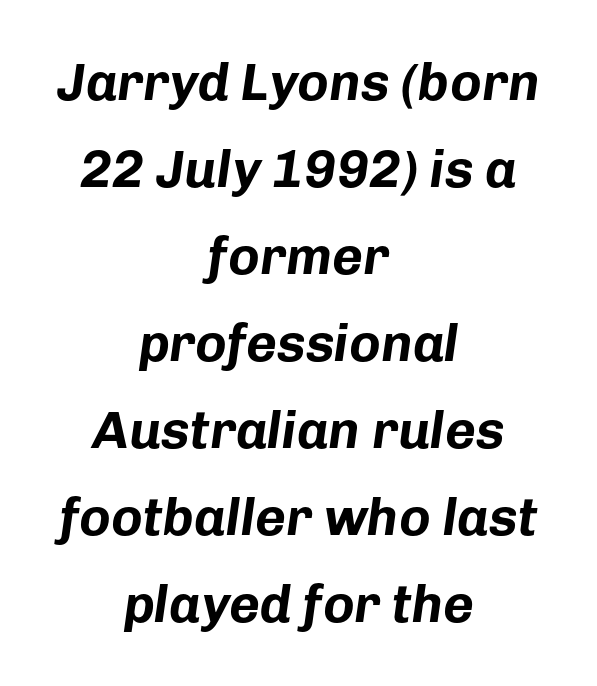
When letters slant like this, we call the style italic. Bold? Absolutely — the strokes are thick and heavy. Looks like regular typesetting: each glyph gets only the width it needs. Does the copy run flush right? No — it is centered line by line. The letterforms sit shoulder to shoulder at normal distance. Words float on clear page, feet unadorned.
